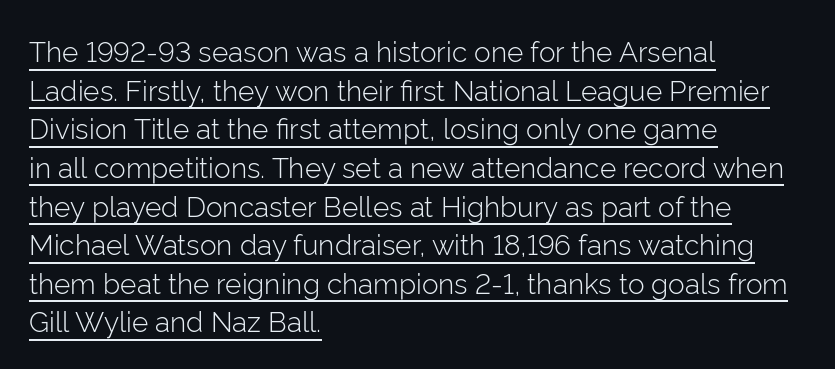
{"serif": "no", "italic": "no", "bold": "no", "weight": "light", "width": "normal", "stroke_contrast": "low", "x_height": "medium", "monospaced": "no", "underline": "yes", "align": "left", "line_spacing": "normal", "line_spacing_ratio": 1.38, "letter_spacing": "normal", "letter_spacing_em": 0.0, "glyph_px": 28}
